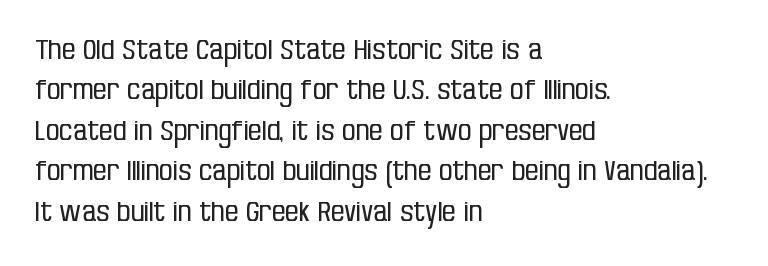
The passage shown stacks its lines at a standard gap. Students, note that the glyphs here touch the page at normal intervals. This reads as an unemphasized weight, regular at the heaviest. Typeset ragged right — the left edge is the straight one. No italicization has been applied; the sample stays upright.
